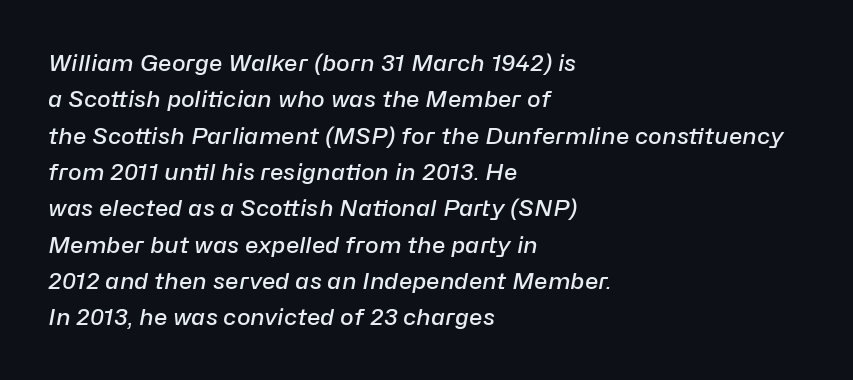
{"italic": "yes", "lean": "right", "slant_degrees": 10, "bold": "semi", "underline": "no", "align": "left", "line_spacing": "normal", "line_spacing_ratio": 1.58, "letter_spacing": "normal", "letter_spacing_em": 0.0, "glyph_px": 23}
